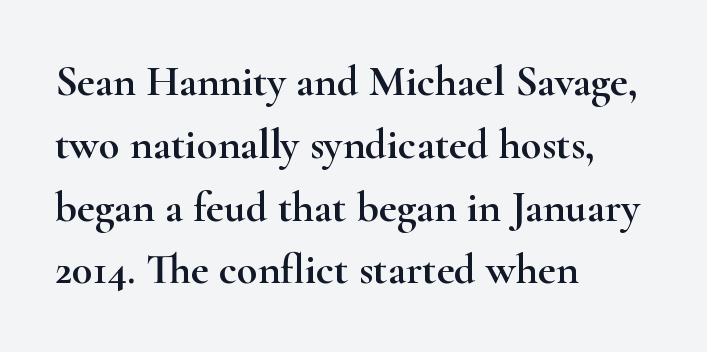
Note the varied advance widths — an 'i' is clearly narrower than an 'm'. Type style note: has serifs. Quick note: not italic, upright. The area under the type is left untouched. Which margin do the lines hug? The left one — the right edge is uneven.
